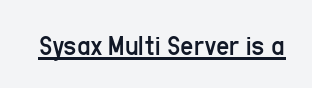
{"serif": "no", "italic": "no", "bold": "no", "weight": "regular", "width": "condensed", "stroke_contrast": "low", "x_height": "medium", "monospaced": "no", "underline": "yes", "letter_spacing": "normal", "letter_spacing_em": 0.0, "glyph_px": 29}
